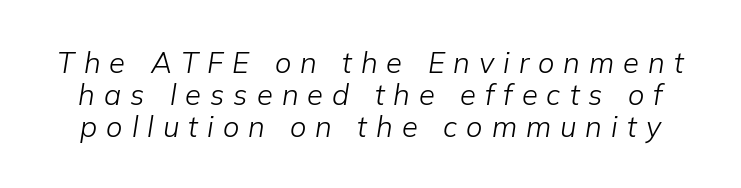
The image shows 29 px light type, italic (leaning right); set tight line spacing (1.1x), unusually wide letter spacing (+0.31 em), not underlined; low stroke contrast and a medium x-height.
